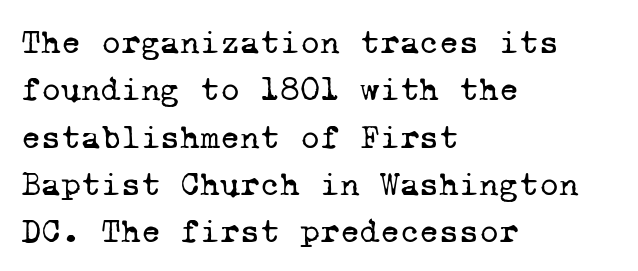
{"serif": "yes", "bold": "no", "weight": "regular", "width": "normal", "stroke_contrast": "low", "x_height": "medium", "monospaced": "yes", "underline": "no", "align": "left", "line_spacing": "normal", "line_spacing_ratio": 1.39, "letter_spacing": "normal", "letter_spacing_em": 0.0, "glyph_px": 34}
